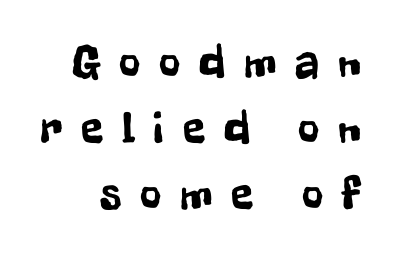
The string is rendered with underlining switched off. Each word looks stretched out because of the extra space between its letters. Is this a fixed-width face? No — the glyphs have proportional, varying widths. Horizontal bands of white between lines are of average thickness.
